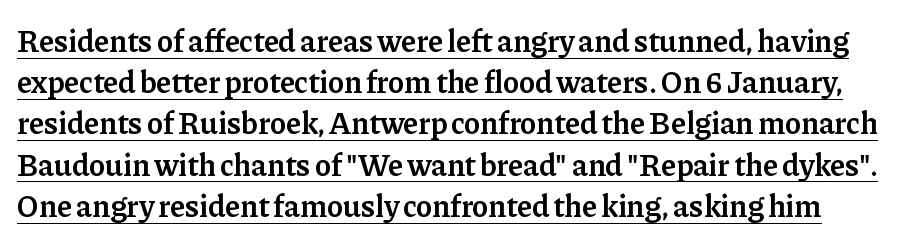
In terms of letterform style, serifs are clearly present. Weight check: semibold — heavier than regular, not quite bold. The letters sit at their default tracking, neither squeezed nor spread. Character widths vary here, with narrow letters taking less room than wide ones.
